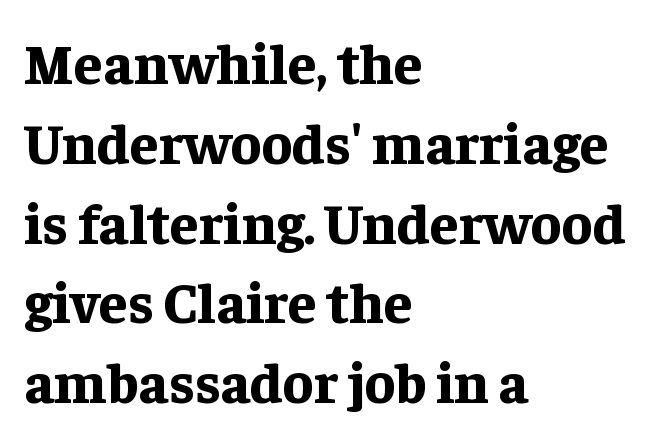
The image shows 57 px bold serif type, upright; set left-aligned, normal line spacing (1.4x), normal letter spacing, not underlined; low stroke contrast and a medium x-height.
